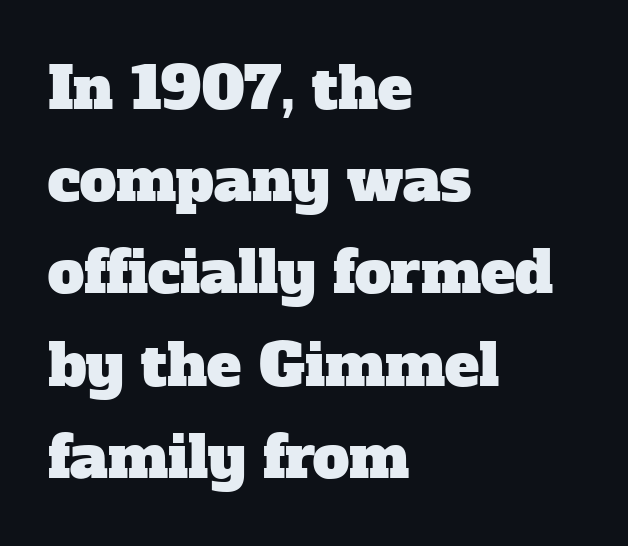
The image shows 58 px serif type; set left-aligned, normal line spacing (1.59x), normal letter spacing, not underlined; low stroke contrast and a medium x-height.
